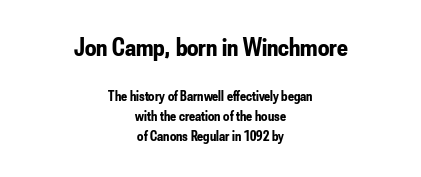
Q: Is the text bold? A: Yes.
Q: Is the text italic (slanted)? A: No, it is upright.
Q: Is the text underlined? A: No.
Q: How is the paragraph aligned? A: Centered.
Q: Is the spacing between letters normal or unusually wide? A: Normal.
Q: Is the spacing between lines tight, normal or loose? A: Normal.
Q: Which block of text is set in a larger size, the first (top) or the second (bottom)? A: The first (top) one.
